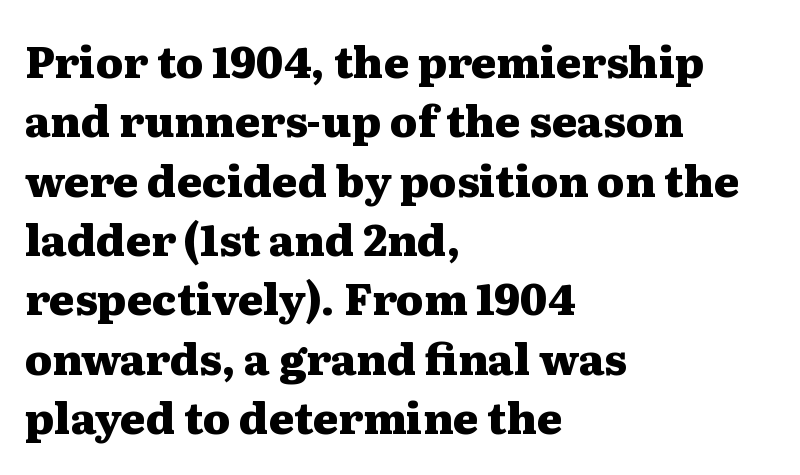
{"serif": "yes", "italic": "no", "bold": "yes", "weight": "heavy", "width": "wide", "stroke_contrast": "medium", "x_height": "medium", "monospaced": "no", "underline": "no", "align": "left", "line_spacing": "normal", "line_spacing_ratio": 1.38, "letter_spacing": "normal", "letter_spacing_em": 0.0, "glyph_px": 43}
